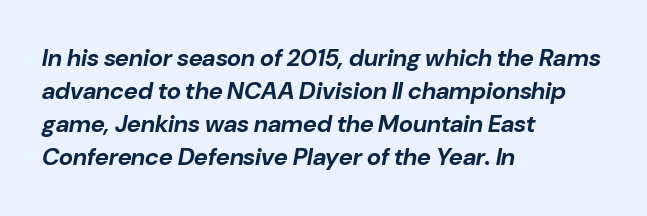
Q: Is the text bold? A: Yes.
Q: Is the text italic (slanted)? A: Yes, it leans right by about 10 degrees.
Q: Is the text underlined? A: No.
Q: How is the paragraph aligned? A: Left-aligned.
Q: Is the spacing between letters normal or unusually wide? A: Normal.
Q: Is the spacing between lines tight, normal or loose? A: Normal.
